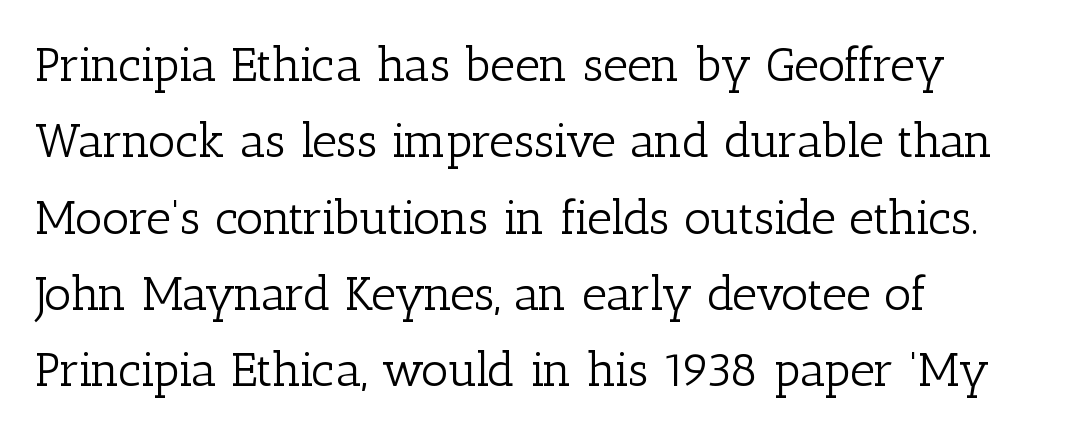
The image shows 48 px light serif type, upright; set left-aligned, normal line spacing (1.59x), normal letter spacing, not underlined; low stroke contrast and a medium x-height.
